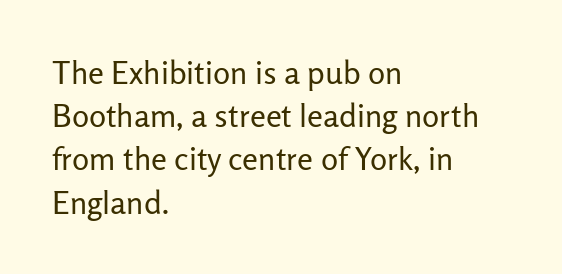
Q: Is the text bold? A: No.
Q: Is the text italic (slanted)? A: No, it is upright.
Q: Is the typeface a serif or a sans-serif typeface? A: Sans-serif.
Q: Is the text underlined? A: No.
Q: How is the paragraph aligned? A: Left-aligned.
Q: Is the spacing between letters normal or unusually wide? A: Normal.
Q: Is the spacing between lines tight, normal or loose? A: Normal.
Q: Width (condensed, normal, or wide)? A: Normal.
Q: Stroke contrast? A: Low.
Q: x-height? A: Medium.
Q: Monospaced? A: No.
